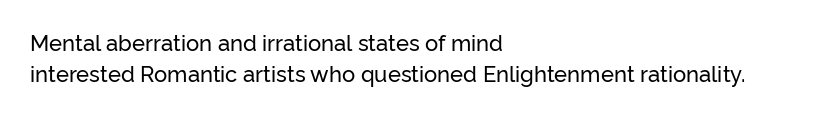
Nope, not italic — everything's standing straight. You could call the tracking neutral — neither tight nor loose. Descenders hang freely into open space. Vertical spacing — default. The compositor pushed each line to the left boundary.
